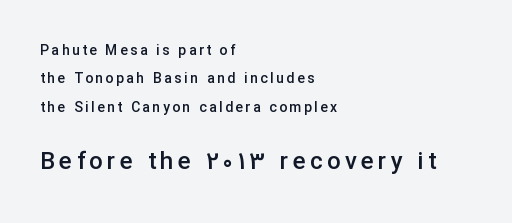
Look at the glyph heights: the lower group is clearly the bigger setting. Italic: no, the glyphs are upright roman. The block of text is sparse from top to bottom, with ample space between rows. This rendering features lettering with no underline. The compositor pushed each line to the left boundary. Slightly chunky letters — semibold, I'd say, not full bold.
